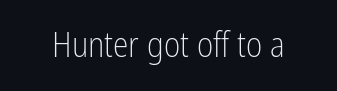
Nope, no serifs anywhere on these letters. The foot of each line stays bare and open. Proportional: the letters do not fall into vertical columns. Characters remain perfectly vertical along every line. The type is set solid horizontally, with unmodified tracking.
